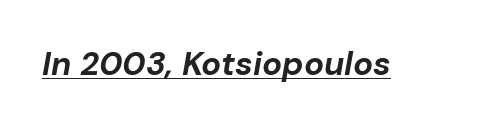
{"italic": "yes", "lean": "right", "slant_degrees": 10, "bold": "yes", "weight": "bold", "width": "normal", "stroke_contrast": "low", "x_height": "medium", "monospaced": "no", "underline": "yes", "letter_spacing": "normal", "letter_spacing_em": 0.0, "glyph_px": 33}
